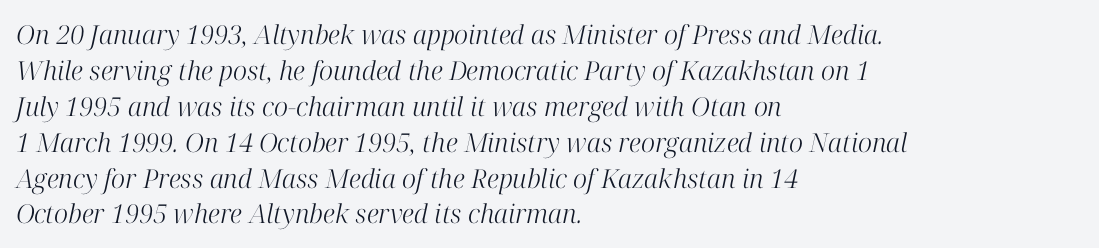
Caption: standard tracking, unaltered. The lettering tilts uniformly, giving the passage an italic look. All the whitespace from short lines collects on the right. Each stroke keeps to a modest, everyday thickness or less.
